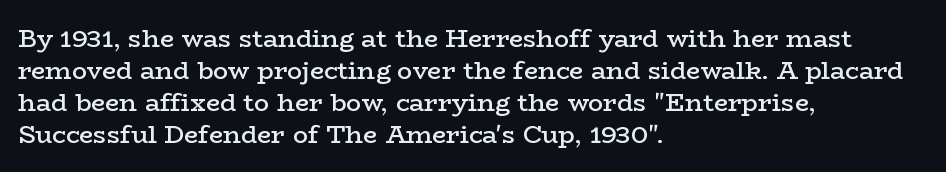
Tracking value appears to be zero — textbook default spacing. Weight check: semibold — heavier than regular, not quite bold. Line starts are locked; line ends wander. How would I describe the line gaps? Plain and ordinary. The gap between lines stays unmarked. Posture: straight, roman, zero tilt.
